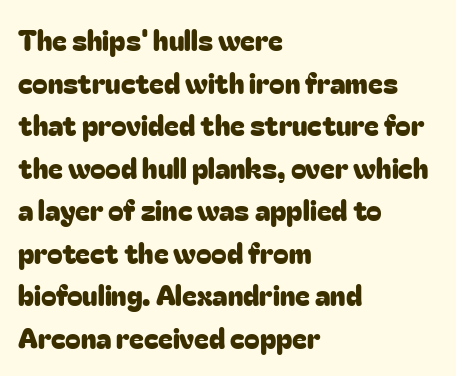
Q: Is the text italic (slanted)? A: No, it is upright.
Q: Is the typeface a serif or a sans-serif typeface? A: Sans-serif.
Q: Is the text underlined? A: No.
Q: How is the paragraph aligned? A: Left-aligned.
Q: Is the spacing between letters normal or unusually wide? A: Normal.
Q: Is the spacing between lines tight, normal or loose? A: Normal.
Q: Width (condensed, normal, or wide)? A: Normal.
Q: Stroke contrast? A: Low.
Q: x-height? A: Medium.
Q: Monospaced? A: No.
